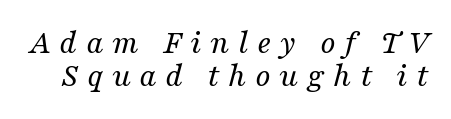
Q: Is the text bold? A: No.
Q: Is the text italic (slanted)? A: Yes, it leans right by about 16 degrees.
Q: Is the typeface a serif or a sans-serif typeface? A: Serif.
Q: Is the text underlined? A: No.
Q: Is the spacing between letters normal or unusually wide? A: Unusually wide.
Q: Is the spacing between lines tight, normal or loose? A: Tight.
Q: Width (condensed, normal, or wide)? A: Normal.
Q: Stroke contrast? A: Medium.
Q: x-height? A: Medium.
Q: Monospaced? A: No.
